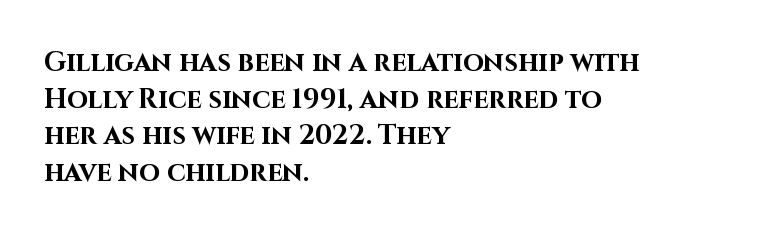
{"italic": "no", "bold": "yes", "underline": "no", "align": "left", "line_spacing": "normal", "line_spacing_ratio": 1.36, "letter_spacing": "normal", "letter_spacing_em": 0.0, "glyph_px": 27}
